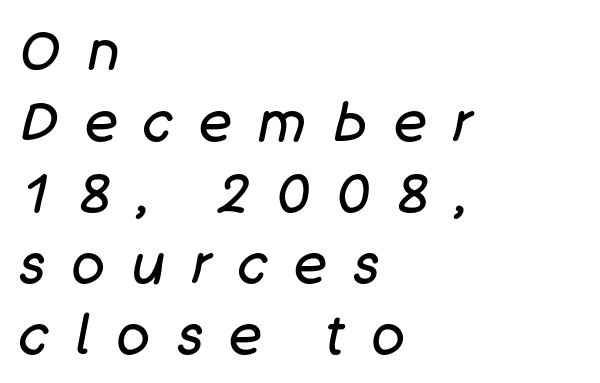
Q: Is the text bold? A: No.
Q: Is the text italic (slanted)? A: Yes, it leans right by about 11 degrees.
Q: Is the text underlined? A: No.
Q: How is the paragraph aligned? A: Left-aligned.
Q: Is the spacing between letters normal or unusually wide? A: Unusually wide.
Q: Is the spacing between lines tight, normal or loose? A: Normal.
Q: Width (condensed, normal, or wide)? A: Normal.
Q: Stroke contrast? A: Low.
Q: x-height? A: Large.
Q: Monospaced? A: No.
